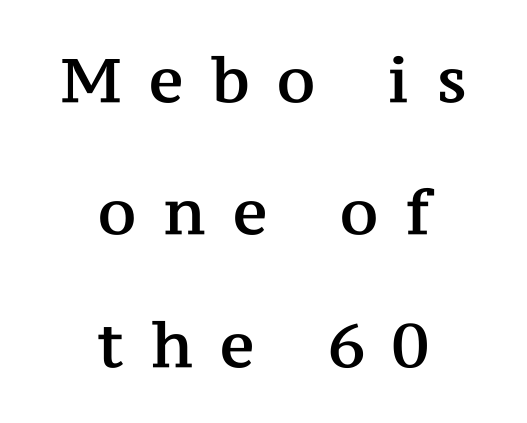
Q: Is the text italic (slanted)? A: No, it is upright.
Q: Is the typeface a serif or a sans-serif typeface? A: Serif.
Q: Is the text underlined? A: No.
Q: How is the paragraph aligned? A: Centered.
Q: Is the spacing between letters normal or unusually wide? A: Unusually wide.
Q: Is the spacing between lines tight, normal or loose? A: Loose.
Q: Width (condensed, normal, or wide)? A: Normal.
Q: Stroke contrast? A: Medium.
Q: x-height? A: Medium.
Q: Monospaced? A: No.
